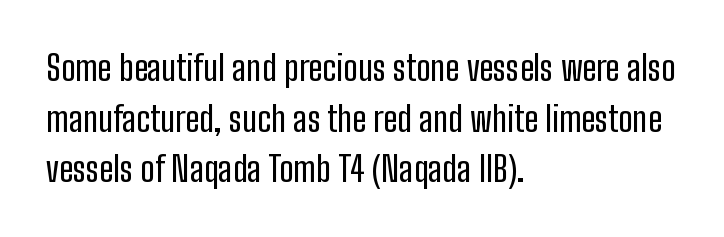
The image shows 35 px condensed sans-serif type, upright; set left-aligned, normal line spacing (1.45x), normal letter spacing, not underlined; low stroke contrast and a medium x-height.
